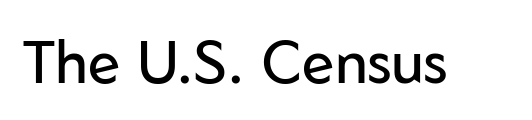
The image shows 59 px regular-weight sans-serif type, upright; set normal letter spacing, not underlined; low stroke contrast and a medium x-height.
